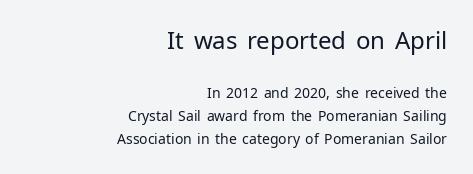
Q: Is the text bold? A: No.
Q: Is the text italic (slanted)? A: No, it is upright.
Q: Is the text underlined? A: No.
Q: How is the paragraph aligned? A: Right-aligned.
Q: Is the spacing between letters normal or unusually wide? A: Normal.
Q: Is the spacing between lines tight, normal or loose? A: Normal.
Q: Which block of text is set in a larger size, the first (top) or the second (bottom)? A: The first (top) one.
